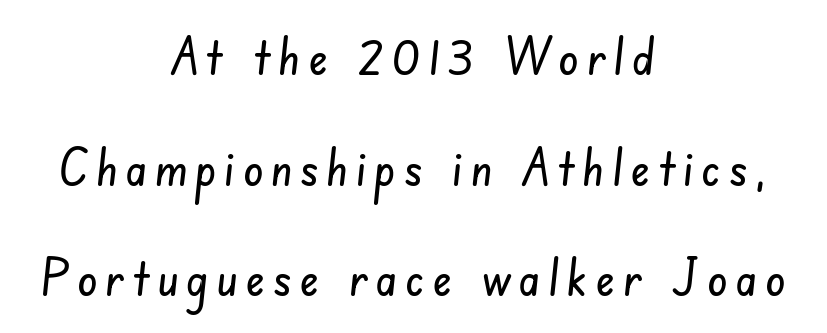
The image shows 51 px condensed sans-serif type; set centered, loose line spacing (2.17x), not underlined; low stroke contrast and a small x-height.
